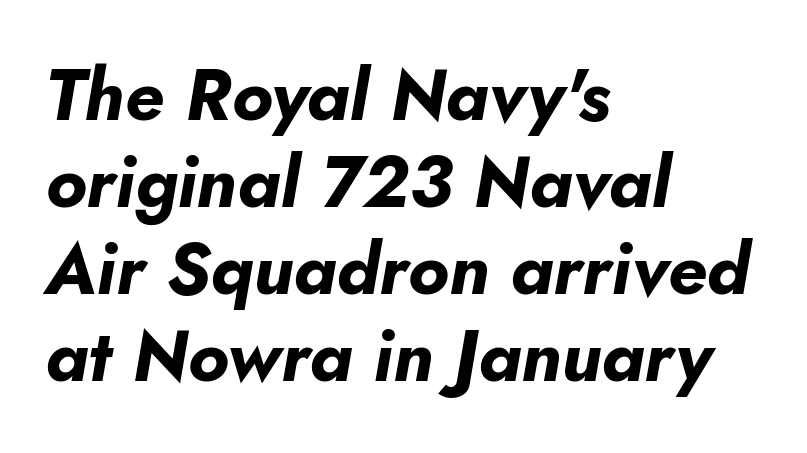
An italicized treatment has been applied to the whole sample. Spacing verdict: proportional, widths tailored to each character. The strokes are fattened all the way to bold. Tracking here is standard; glyphs follow each other at the usual distance. Any mark beneath the type? The region is blank. Typeset ragged right — the left edge is the straight one.
